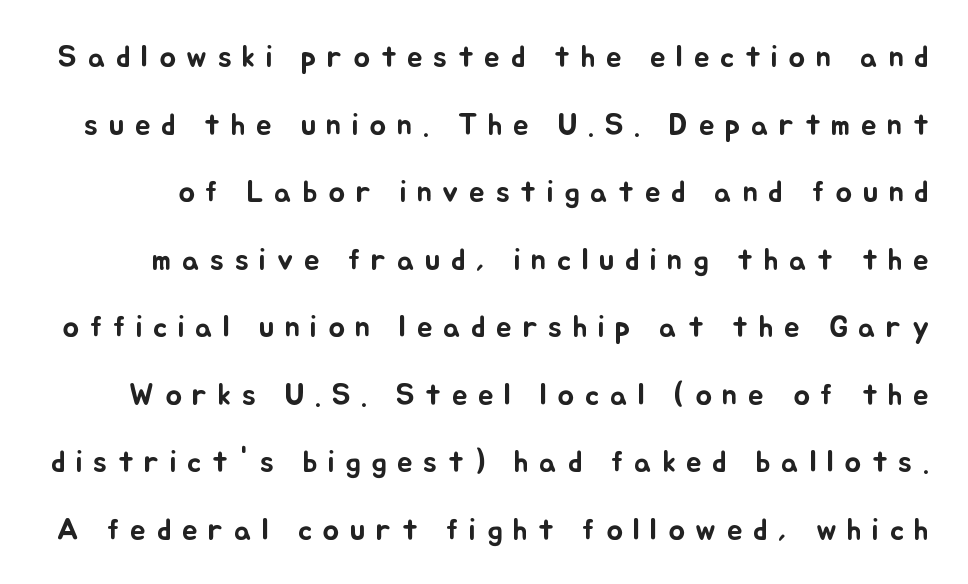
The image shows 31 px text type, upright; set loose line spacing (2.18x), unusually wide letter spacing (+0.34 em), not underlined; low stroke contrast and a small x-height.
